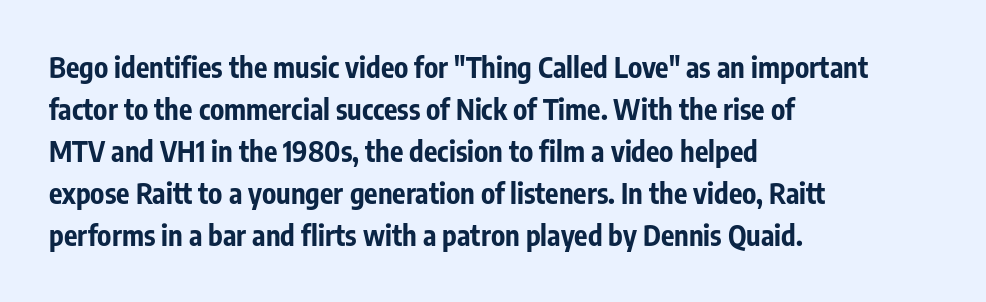
The image shows 28 px bold, condensed sans-serif type, upright; set left-aligned, normal line spacing (1.5x), normal letter spacing, not underlined; low stroke contrast and a medium x-height.
